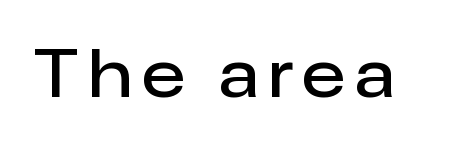
Q: Is the text bold? A: Semi-bold.
Q: Is the text italic (slanted)? A: No, it is upright.
Q: Is the typeface a serif or a sans-serif typeface? A: Sans-serif.
Q: Is the text underlined? A: No.
Q: Width (condensed, normal, or wide)? A: Normal.
Q: Stroke contrast? A: Low.
Q: x-height? A: Medium.
Q: Monospaced? A: No.
